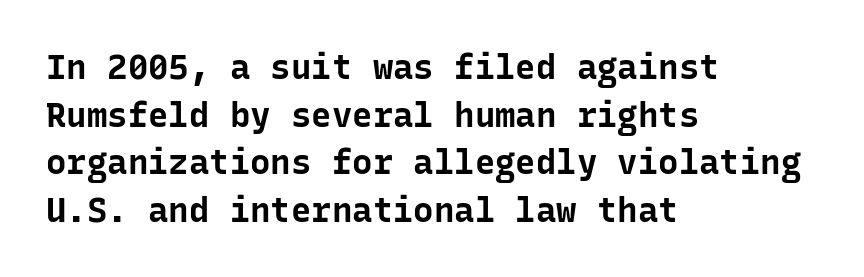
The ragged edge is on the right, which tells us the setting is flush left. The rendering keeps characters at their native spacing. No word sits above an underline. A typesetter would mark this as roman, not italic. Leading: standard.
